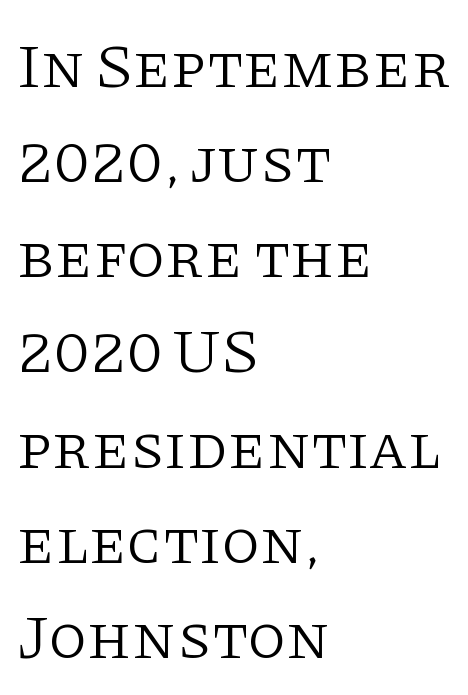
The image shows 63 px light serif type, upright; set left-aligned, normal line spacing (1.51x), normal letter spacing, not underlined; low stroke contrast and a large x-height.
